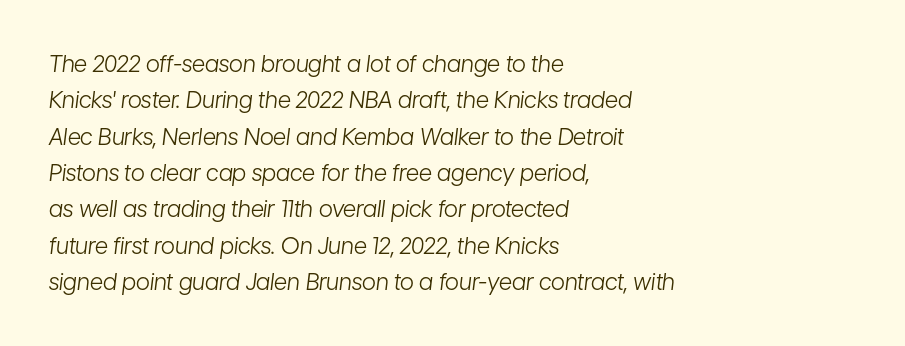
{"italic": "yes", "lean": "right", "slant_degrees": 7, "bold": "no", "underline": "no", "align": "left", "line_spacing": "normal", "line_spacing_ratio": 1.58, "letter_spacing": "normal", "letter_spacing_em": 0.0, "glyph_px": 23}
